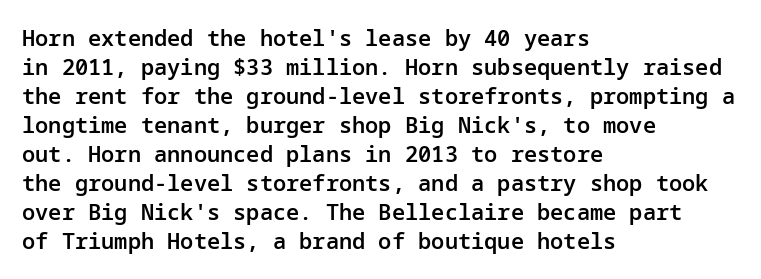
If you drew a ruler down the left edge, every line would touch it. The specimen reads as upright at a glance. The rendering uses a moderate line-height, typical for paragraphs. Has an underline been added? It has not. The line texture is even and compact thanks to regular tracking. Summary of weight: moderately heavy, a semibold.
